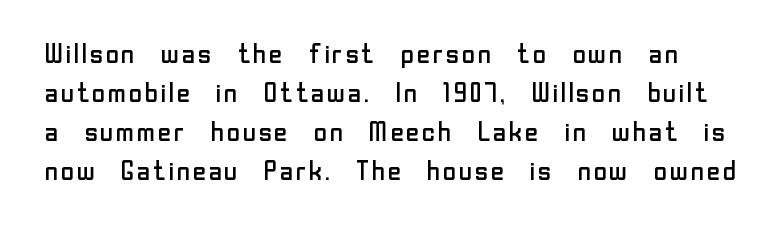
The image shows 27 px text type, upright; set normal line spacing (1.44x), normal letter spacing, not underlined.
